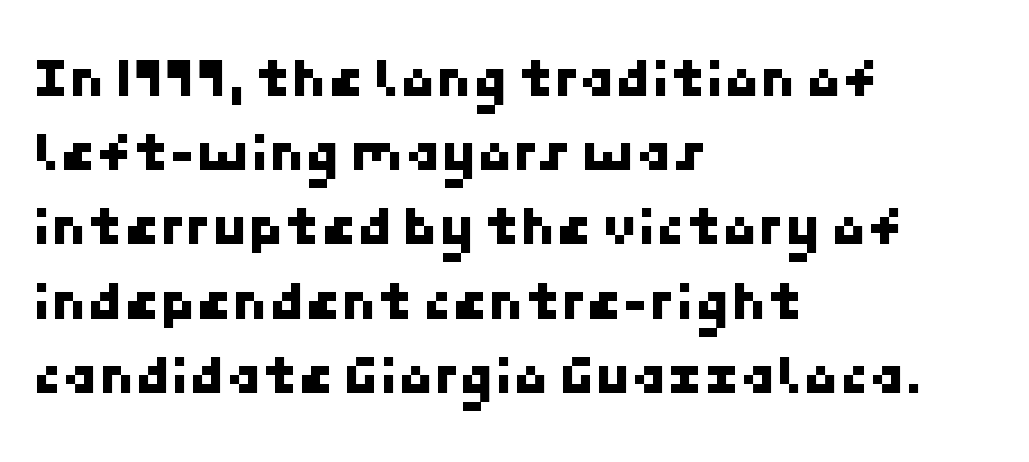
Q: Is the typeface a serif or a sans-serif typeface? A: Sans-serif.
Q: Is the text underlined? A: No.
Q: How is the paragraph aligned? A: Left-aligned.
Q: Is the spacing between letters normal or unusually wide? A: Normal.
Q: Is the spacing between lines tight, normal or loose? A: Normal.
Q: Width (condensed, normal, or wide)? A: Normal.
Q: Stroke contrast? A: Low.
Q: x-height? A: Medium.
